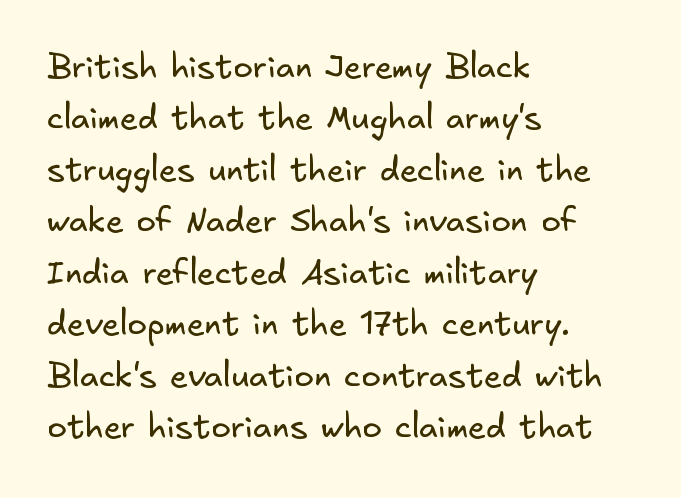
Examine the stroke ends and you'll find no serifs. A typesetter would call this zero additional tracking. Vertical stems look standard width or narrower in stroke. A typesetter would call this leading conventional body-copy spacing. The ragged edge is on the right, which tells us the setting is flush left. Underline: absent.
